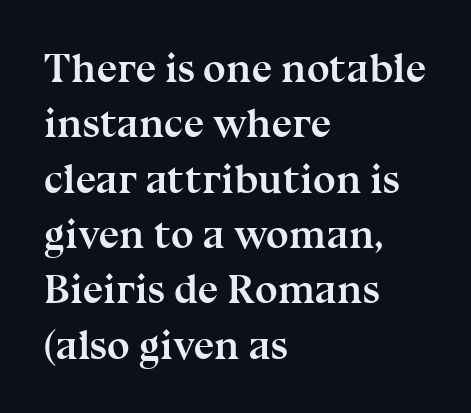
The glyphs in this specimen are seriffed. Successive baselines arrive at the customary interval. The face used here has the dense, thick strokes of a bold. Is this a fixed-width face? No — the glyphs have proportional, varying widths.
